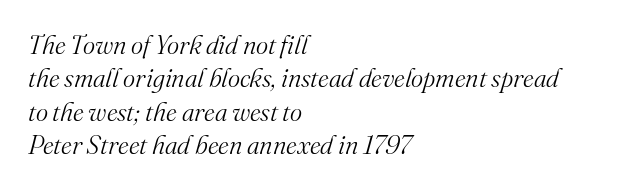
The image shows 26 px text type, italic (leaning right); set left-aligned, normal line spacing (1.28x), normal letter spacing, not underlined.
